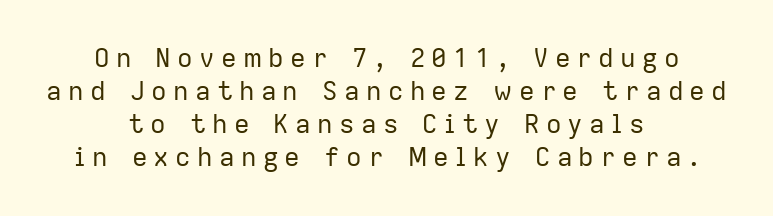
Q: Is the text bold? A: No.
Q: Is the text italic (slanted)? A: No, it is upright.
Q: Is the text underlined? A: No.
Q: How is the paragraph aligned? A: Centered.
Q: Is the spacing between letters normal or unusually wide? A: Unusually wide.
Q: Is the spacing between lines tight, normal or loose? A: Normal.
